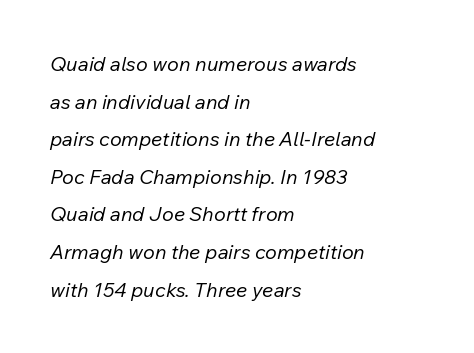
The letters sit at their default tracking, neither squeezed nor spread. The lines are quadded left. The axis of the letterforms is tilted away from vertical. Decoration check: the copy has no underline. A light-to-regular cut is what we see here.
